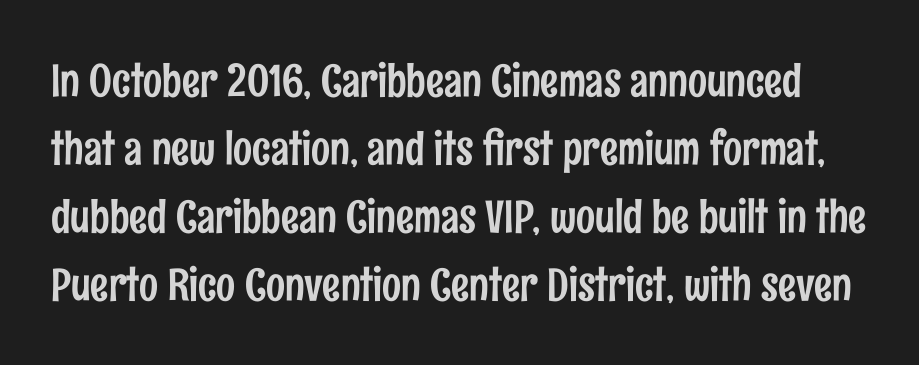
Q: Is the text italic (slanted)? A: No, it is upright.
Q: Is the typeface a serif or a sans-serif typeface? A: Sans-serif.
Q: Is the text underlined? A: No.
Q: Is the spacing between letters normal or unusually wide? A: Normal.
Q: Is the spacing between lines tight, normal or loose? A: Normal.
Q: Width (condensed, normal, or wide)? A: Condensed.
Q: Stroke contrast? A: Low.
Q: x-height? A: Medium.
Q: Monospaced? A: No.
